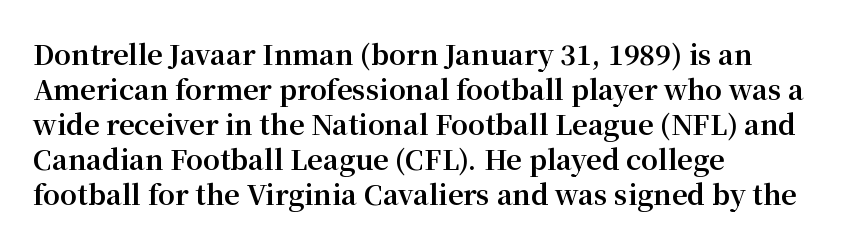
Q: Is the text bold? A: Yes.
Q: Is the text italic (slanted)? A: No, it is upright.
Q: Is the text underlined? A: No.
Q: How is the paragraph aligned? A: Left-aligned.
Q: Is the spacing between letters normal or unusually wide? A: Normal.
Q: Is the spacing between lines tight, normal or loose? A: Normal.
